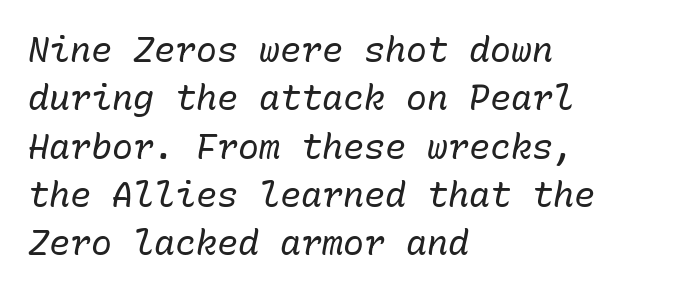
Q: Is the text bold? A: No.
Q: Is the text italic (slanted)? A: Yes, it leans right by about 10 degrees.
Q: Is the text underlined? A: No.
Q: How is the paragraph aligned? A: Left-aligned.
Q: Is the spacing between letters normal or unusually wide? A: Normal.
Q: Is the spacing between lines tight, normal or loose? A: Normal.
Q: Width (condensed, normal, or wide)? A: Normal.
Q: Stroke contrast? A: Low.
Q: x-height? A: Medium.
Q: Monospaced? A: Yes.
